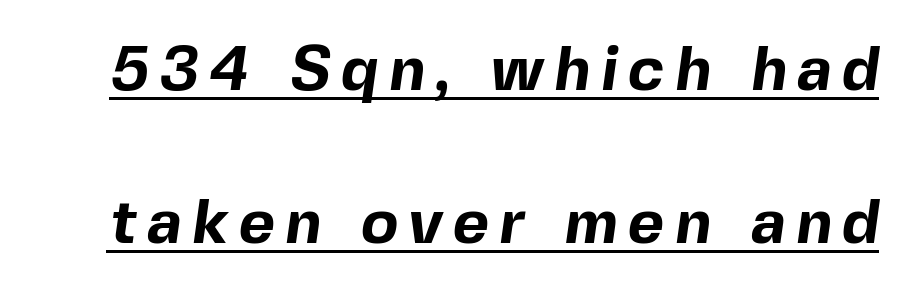
The image shows 62 px bold sans-serif type; set loose line spacing (2.47x), underlined; a medium x-height.
